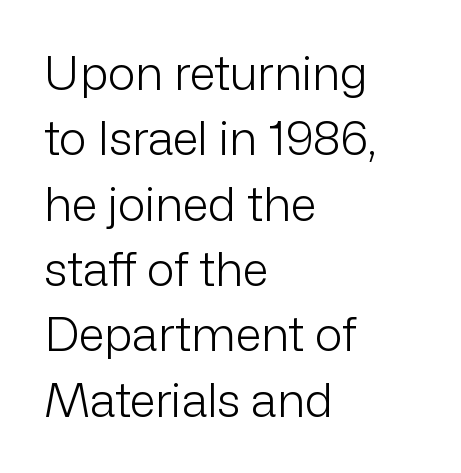
{"serif": "no", "italic": "no", "bold": "no", "weight": "light", "width": "normal", "stroke_contrast": "low", "x_height": "medium", "monospaced": "no", "underline": "no", "align": "left", "line_spacing": "normal", "line_spacing_ratio": 1.39, "letter_spacing": "normal", "letter_spacing_em": 0.0, "glyph_px": 47}
